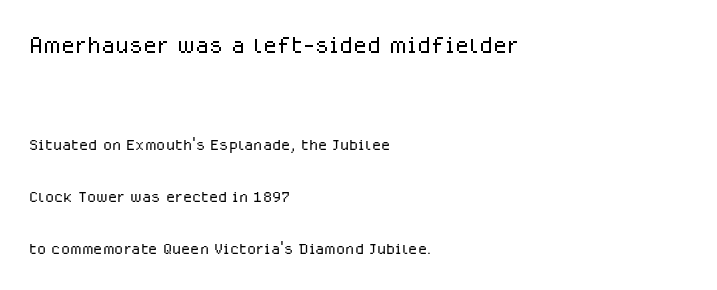
{"serif": "no", "italic": "no", "bold": "no", "weight": "light", "width": "normal", "stroke_contrast": "low", "x_height": "medium", "monospaced": "no", "underline": "no", "align": "left", "line_spacing": "loose", "line_spacing_ratio": 2.48, "letter_spacing": "normal", "letter_spacing_em": 0.0, "larger_block": "first", "size_ratio": 1.52, "glyph_px": 32}
